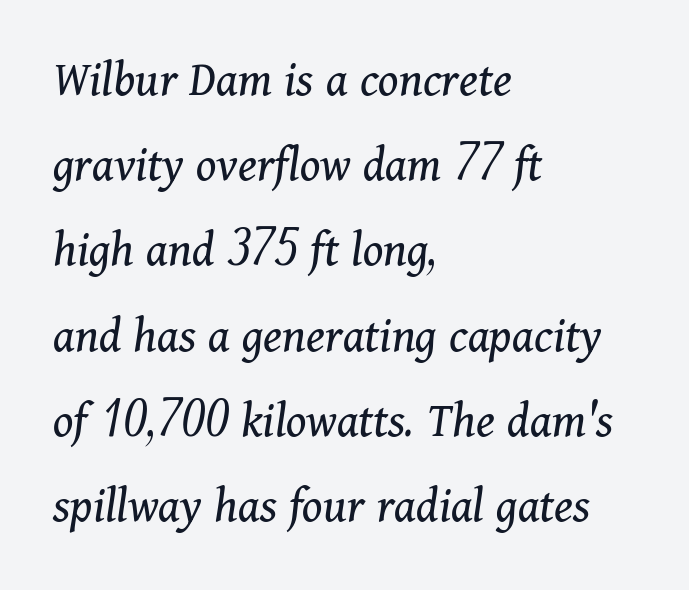
Q: Is the text bold? A: No.
Q: Is the text italic (slanted)? A: Yes, it leans right by about 11 degrees.
Q: Is the typeface a serif or a sans-serif typeface? A: Serif.
Q: Is the text underlined? A: No.
Q: How is the paragraph aligned? A: Left-aligned.
Q: Is the spacing between letters normal or unusually wide? A: Normal.
Q: Is the spacing between lines tight, normal or loose? A: Normal.
Q: Width (condensed, normal, or wide)? A: Normal.
Q: Stroke contrast? A: Medium.
Q: x-height? A: Medium.
Q: Monospaced? A: No.
